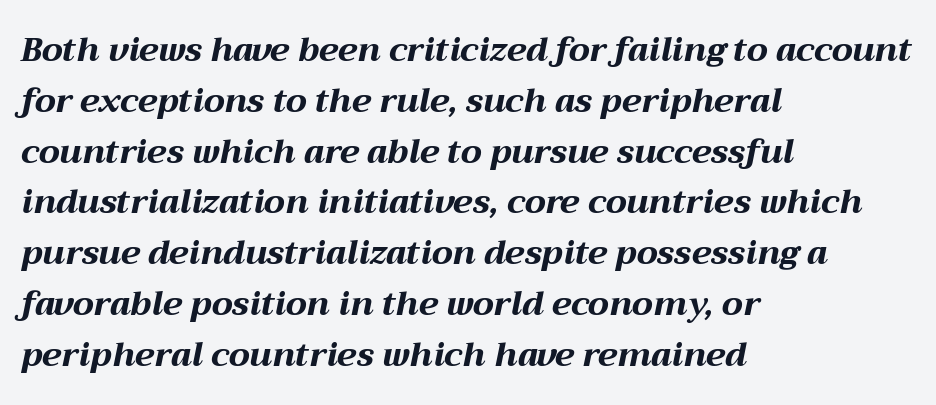
Q: Is the text bold? A: Yes.
Q: Is the text italic (slanted)? A: Yes, it leans right by about 12 degrees.
Q: Is the text underlined? A: No.
Q: How is the paragraph aligned? A: Left-aligned.
Q: Is the spacing between letters normal or unusually wide? A: Normal.
Q: Is the spacing between lines tight, normal or loose? A: Normal.
Q: Width (condensed, normal, or wide)? A: Wide.
Q: Stroke contrast? A: Medium.
Q: x-height? A: Medium.
Q: Monospaced? A: No.
